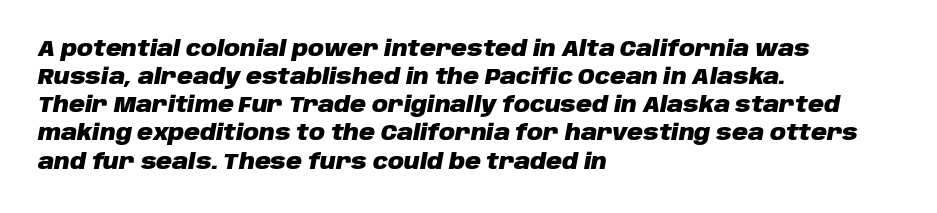
Tracking value appears to be zero — textbook default spacing. The face used here has the dense, thick strokes of a bold. Horizontally, the lines are justified to the leading edge only. The passage shown stacks its lines at a standard gap. The rendering applies a slant to the glyphs. The string is rendered with underlining switched off.
